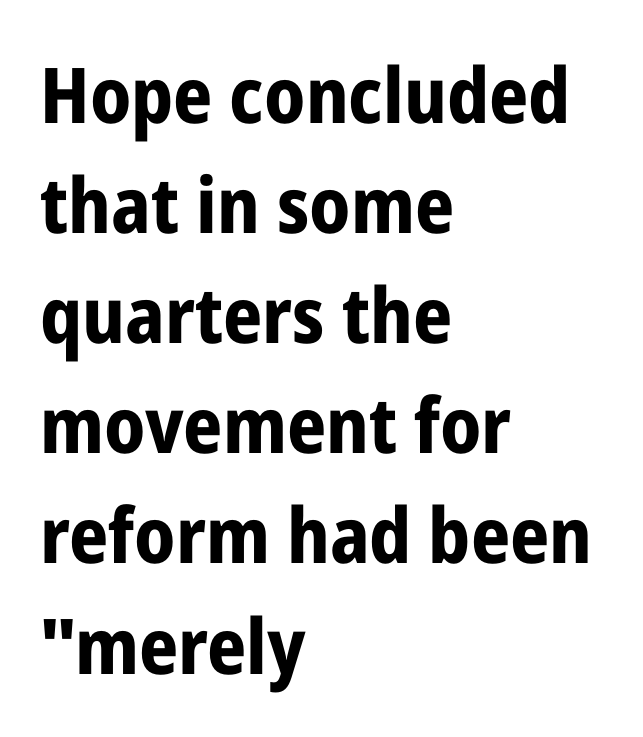
Vertical spacing — default. The passage shown is typeset with a sans-serif family. The words here are not underlined. This rendering leaves character spacing at its baseline value. The letters advance in unequal steps, a hallmark of proportional type. Pretty heavy lettering here — definitely bold.
